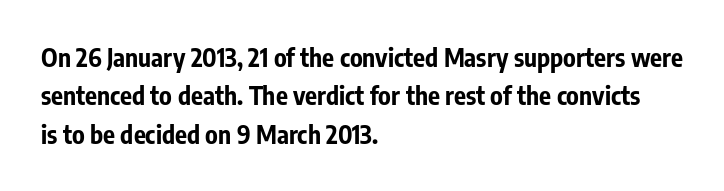
{"italic": "no", "bold": "yes", "underline": "no", "align": "left", "line_spacing": "normal", "line_spacing_ratio": 1.54, "letter_spacing": "normal", "letter_spacing_em": 0.0, "glyph_px": 25}
